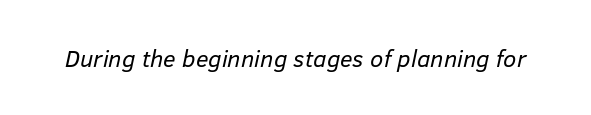
The image shows 24 px text type, italic (leaning right); set normal letter spacing, not underlined.
